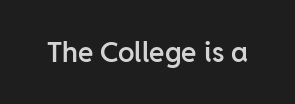
The image shows 28 px semibold sans-serif type, upright; set normal letter spacing, not underlined; low stroke contrast and a medium x-height.
